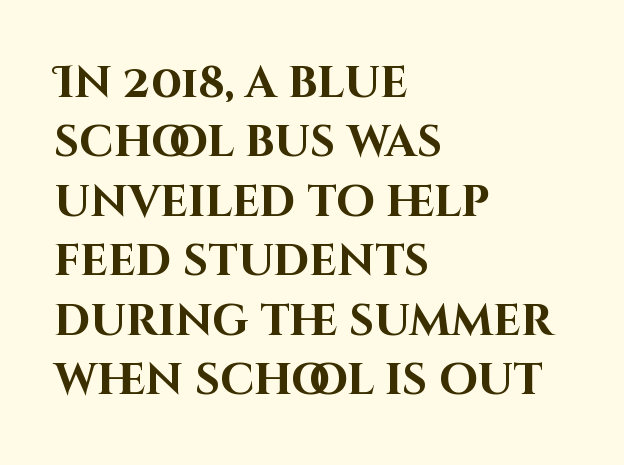
No extra tracking has been applied to these lines. Horizontally, the lines are justified to the leading edge only. How heavy is the stroke? Heavy — this is a bold. Descenders hang freely into open space. Does the lettering tilt? It doesn't — this is upright.
